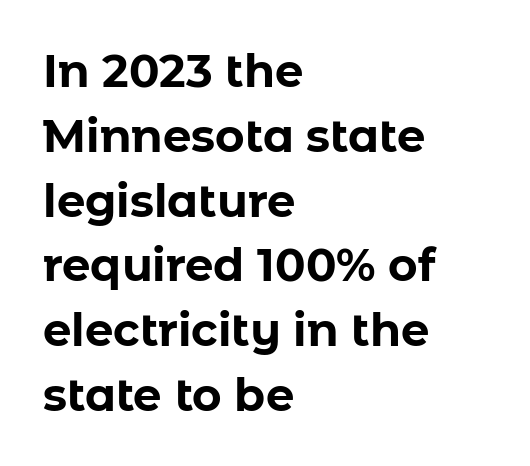
Type style note: lacks serifs. How heavy is the stroke? Heavy — this is a bold. Quick note: interline space is typical. The face used here is proportionally spaced, like ordinary book or web type. The strip under each line holds only bare page.
